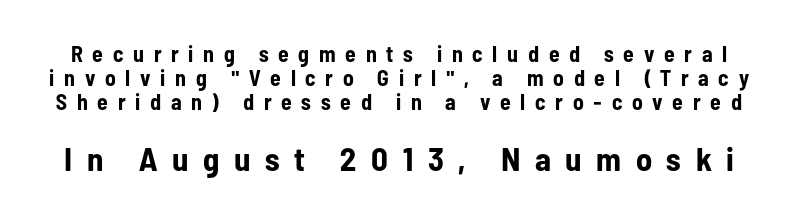
Heft: maximum for text — a bold. Varying glyph widths throughout — classic text-font behaviour. This block would grow much taller if given ordinary leading; it's compressed now. Letter spacing: wide. Descenders are the only things crossing below the line. Designer's note — italics off, roman on.
